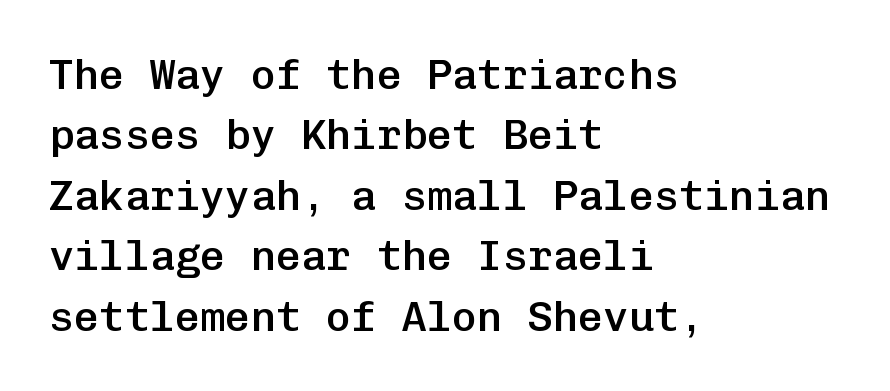
Letter spacing: default. Posture: upright roman. Does the leading feel generous? No, just average. The letters carry no serifs — their stems end cleanly without finishing strokes.
